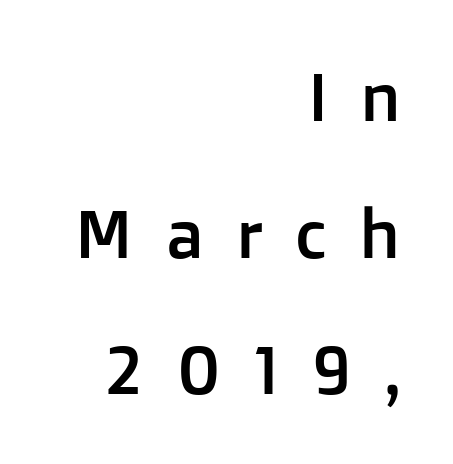
The image shows 68 px sans-serif type, upright; set right-aligned, loose line spacing (2.01x), unusually wide letter spacing (+0.47 em), not underlined; low stroke contrast and a medium x-height.
